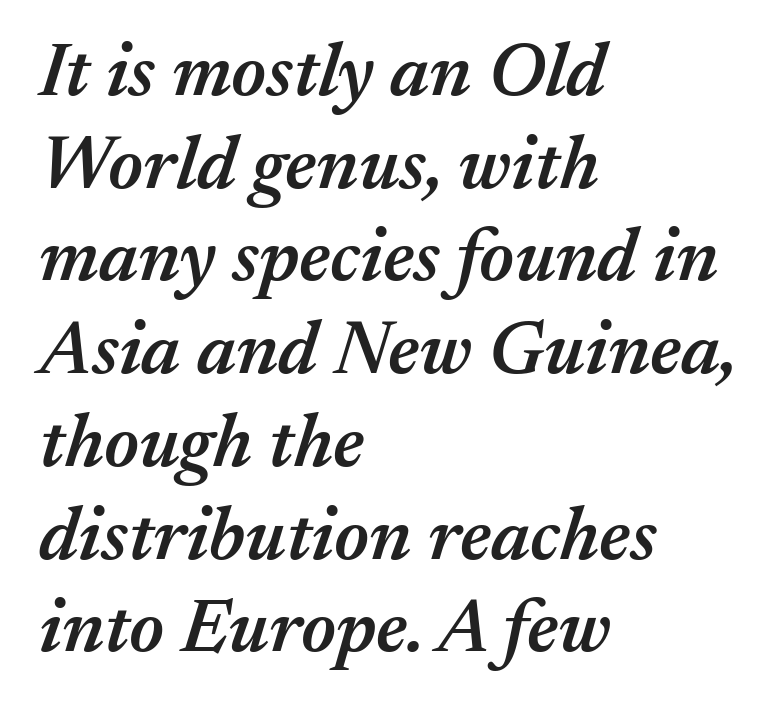
Q: Is the text bold? A: Semi-bold.
Q: Is the text italic (slanted)? A: Yes, it leans right by about 17 degrees.
Q: Is the text underlined? A: No.
Q: How is the paragraph aligned? A: Left-aligned.
Q: Is the spacing between letters normal or unusually wide? A: Normal.
Q: Width (condensed, normal, or wide)? A: Normal.
Q: Stroke contrast? A: Medium.
Q: x-height? A: Medium.
Q: Monospaced? A: No.
